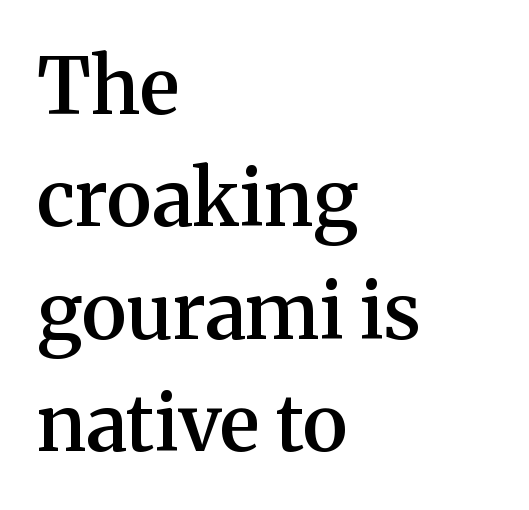
Q: Is the text bold? A: Semi-bold.
Q: Is the text italic (slanted)? A: No, it is upright.
Q: Is the typeface a serif or a sans-serif typeface? A: Serif.
Q: Is the text underlined? A: No.
Q: How is the paragraph aligned? A: Left-aligned.
Q: Is the spacing between letters normal or unusually wide? A: Normal.
Q: Is the spacing between lines tight, normal or loose? A: Normal.
Q: Width (condensed, normal, or wide)? A: Normal.
Q: Stroke contrast? A: Medium.
Q: x-height? A: Medium.
Q: Monospaced? A: No.
